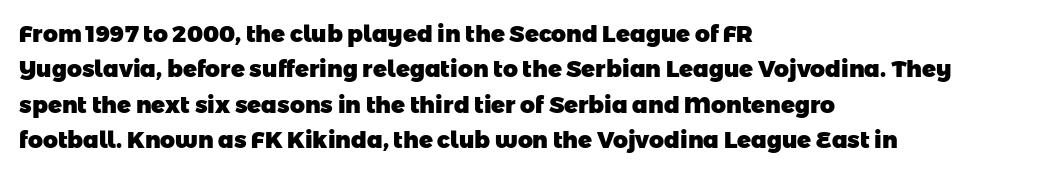
Short note: letters normally spaced. The passage shown is not underscored anywhere. You'd pick this weight for a headline — it's a proper bold. Regular leading.
